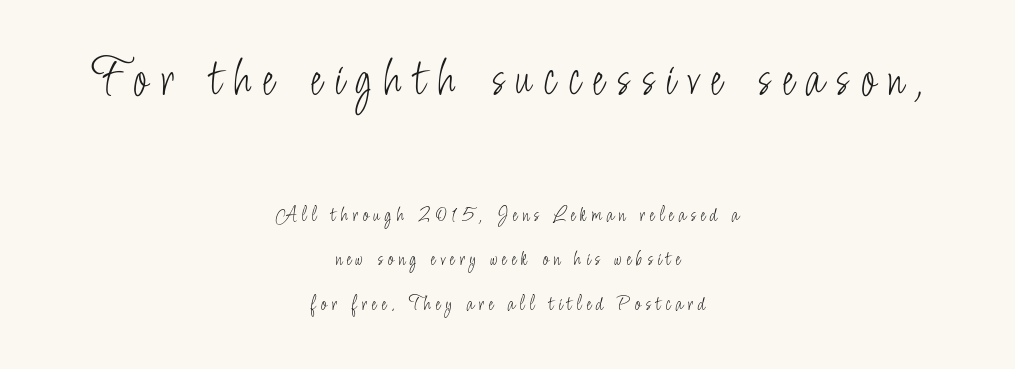
The image shows 54 px light, condensed sans-serif type; set centered, loose line spacing (2.03x), unusually wide letter spacing (+0.21 em), not underlined; the first (top) block is 2.45x larger; low stroke contrast and a small x-height.
